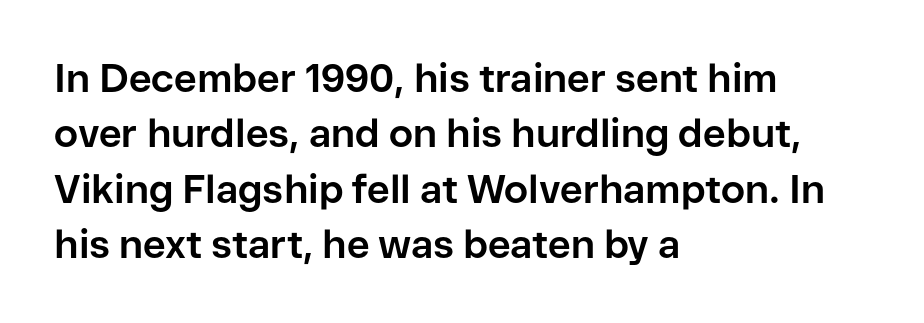
The image shows 39 px bold sans-serif type, upright; set left-aligned, normal line spacing (1.42x), normal letter spacing, not underlined; low stroke contrast and a medium x-height.
